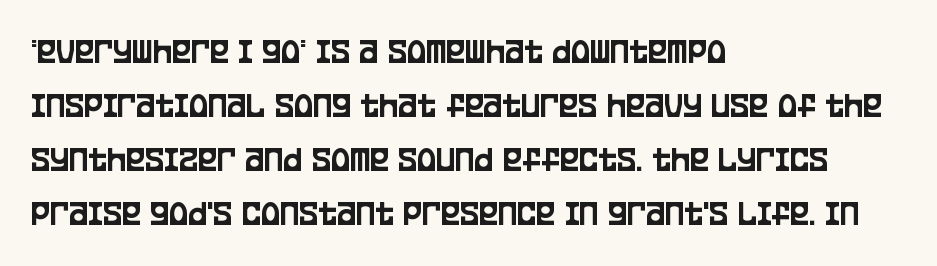
Q: Is the text italic (slanted)? A: No, it is upright.
Q: Is the typeface a serif or a sans-serif typeface? A: Sans-serif.
Q: Is the text underlined? A: No.
Q: How is the paragraph aligned? A: Left-aligned.
Q: Is the spacing between letters normal or unusually wide? A: Normal.
Q: Is the spacing between lines tight, normal or loose? A: Normal.
Q: Width (condensed, normal, or wide)? A: Condensed.
Q: Stroke contrast? A: Low.
Q: x-height? A: Large.
Q: Monospaced? A: No.
